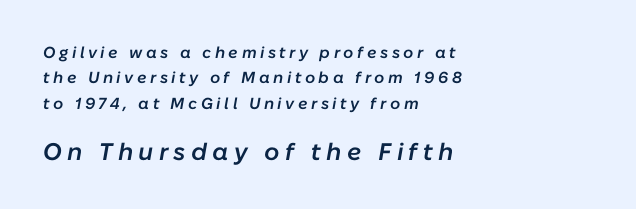
The image shows 24 px text type, italic (leaning right); set left-aligned, normal line spacing (1.58x), unusually wide letter spacing (+0.22 em), not underlined; the second (bottom) block is 1.5x larger.
